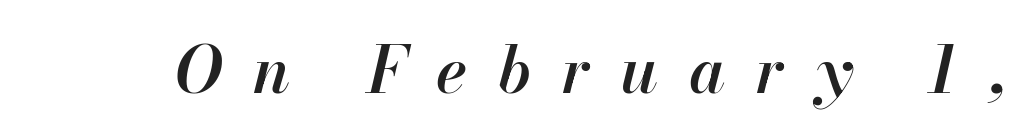
{"italic": "yes", "lean": "right", "slant_degrees": 13, "bold": "semi", "weight": "semibold", "width": "normal", "stroke_contrast": "high", "x_height": "small", "monospaced": "no", "underline": "no", "letter_spacing": "wide", "letter_spacing_em": 0.47, "glyph_px": 65}
